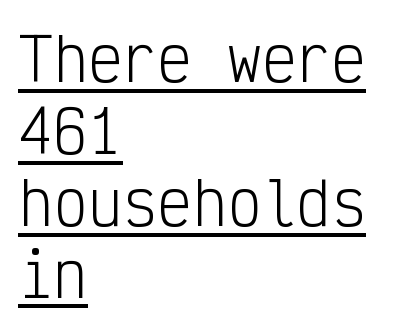
{"serif": "no", "italic": "no", "bold": "no", "weight": "light", "width": "condensed", "stroke_contrast": "low", "x_height": "medium", "monospaced": "yes", "underline": "yes", "align": "left", "line_spacing_ratio": 1.24, "letter_spacing": "normal", "letter_spacing_em": 0.0, "glyph_px": 58}
